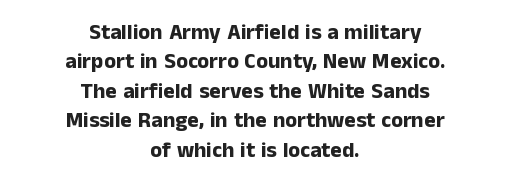
Q: Is the text bold? A: Yes.
Q: Is the text italic (slanted)? A: No, it is upright.
Q: Is the text underlined? A: No.
Q: How is the paragraph aligned? A: Centered.
Q: Is the spacing between letters normal or unusually wide? A: Normal.
Q: Is the spacing between lines tight, normal or loose? A: Normal.
